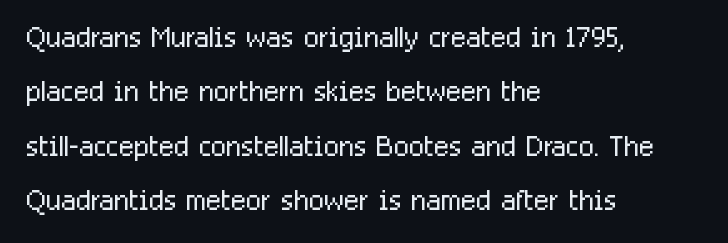
If you drew a line through each stem, it would be perfectly vertical. Note the varied advance widths — an 'i' is clearly narrower than an 'm'. Caption: face not bold, strokes unweighted. The specimen omits any rule beneath the text block's lines. The letters carry no serifs — their stems end cleanly without finishing strokes.
